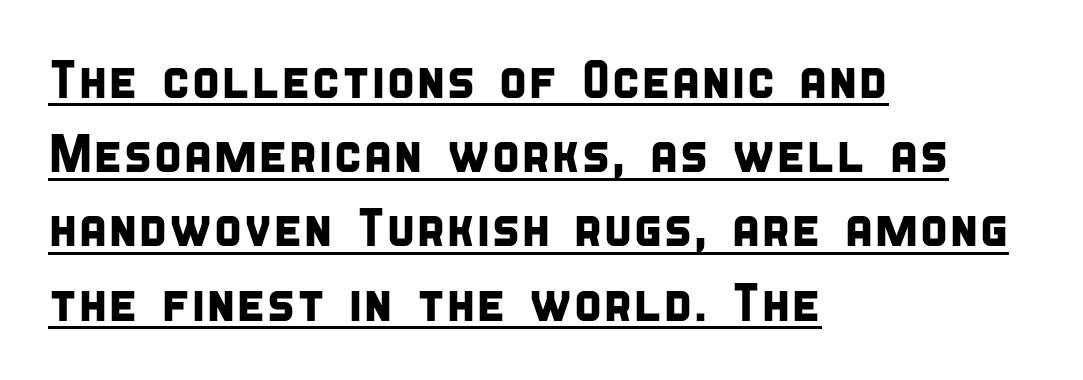
Q: Is the typeface a serif or a sans-serif typeface? A: Sans-serif.
Q: Is the text underlined? A: Yes.
Q: How is the paragraph aligned? A: Left-aligned.
Q: Is the spacing between letters normal or unusually wide? A: Normal.
Q: Is the spacing between lines tight, normal or loose? A: Normal.
Q: Width (condensed, normal, or wide)? A: Condensed.
Q: Stroke contrast? A: Low.
Q: x-height? A: Large.
Q: Monospaced? A: No.
